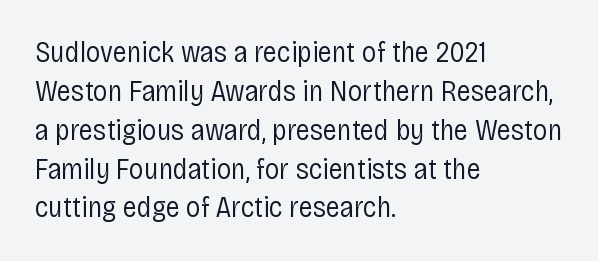
Q: Is the text bold? A: No.
Q: Is the text italic (slanted)? A: No, it is upright.
Q: Is the typeface a serif or a sans-serif typeface? A: Sans-serif.
Q: Is the text underlined? A: No.
Q: How is the paragraph aligned? A: Left-aligned.
Q: Is the spacing between letters normal or unusually wide? A: Normal.
Q: Is the spacing between lines tight, normal or loose? A: Normal.
Q: Width (condensed, normal, or wide)? A: Condensed.
Q: Stroke contrast? A: Low.
Q: x-height? A: Large.
Q: Monospaced? A: No.
